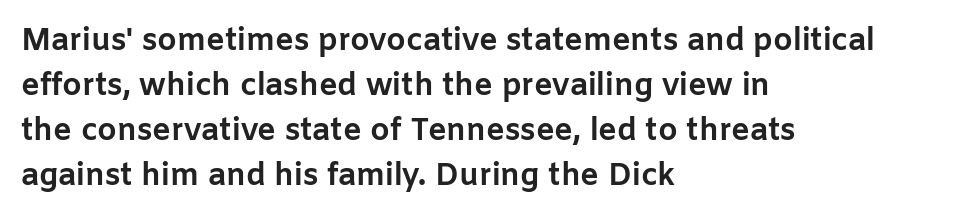
Plain, unruled lines of type. Honestly, the row spacing looks completely unremarkable. Heavy, bold letterforms. No italicization has been applied; the sample stays upright. The face used here is proportionally spaced, like ordinary book or web type. The gaps between neighbouring characters are ordinary and unremarkable.
